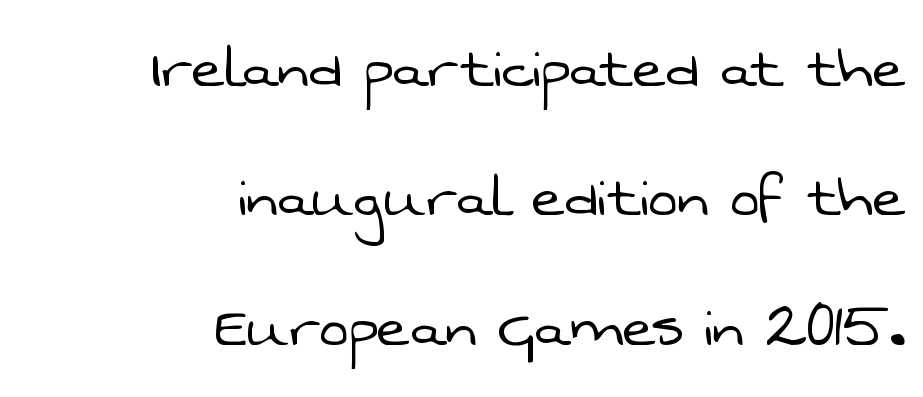
If you drew a ruler down the right edge, every line would touch it. To sum up the face: it is a sans, with no serifs. Default kerning and tracking; the words read as compact shapes. Stems here are at most as thick as an everyday book face. Underlining? Definitely not there. The passage shown is typed in a proportional face where columns would drift.
